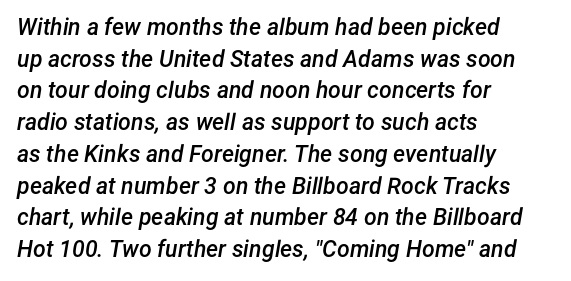
The text carries the slant typical of an italic or oblique font. Honestly, the row spacing looks completely unremarkable. Layout note: lines flush left. Its strokes are somewhat broadened, the hallmark of semibold type.
